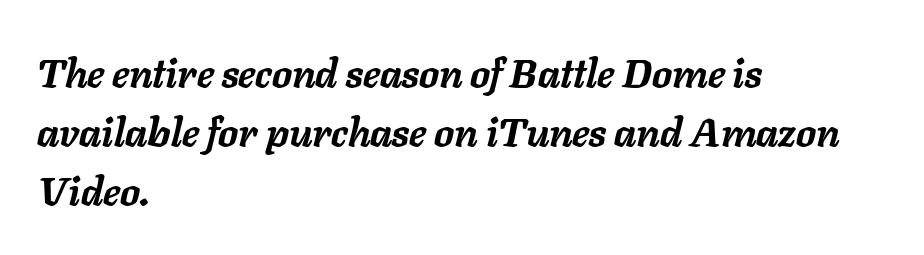
{"italic": "yes", "lean": "right", "slant_degrees": 11, "bold": "yes", "weight": "semibold", "width": "normal", "stroke_contrast": "low", "x_height": "medium", "monospaced": "no", "underline": "no", "align": "left", "line_spacing": "normal", "line_spacing_ratio": 1.47, "letter_spacing": "normal", "letter_spacing_em": 0.0, "glyph_px": 40}
